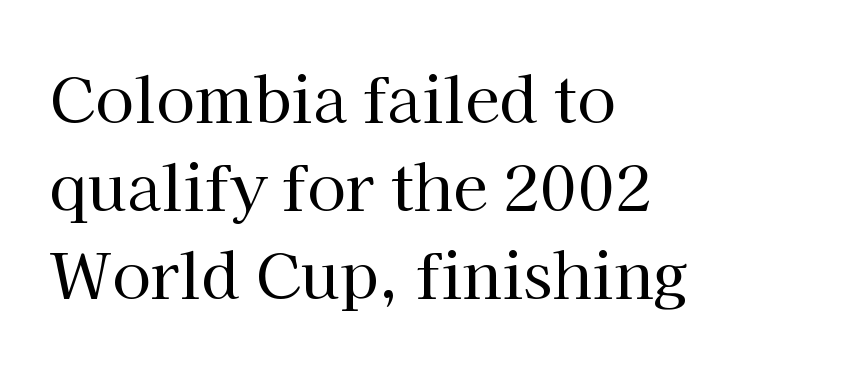
Looks like regular typesetting: each glyph gets only the width it needs. There is no visible air inserted between adjacent glyphs. If you measured baseline to baseline, you'd find a middling distance. The glyphs are unaccompanied by any horizontal stroke below them. The lettering stays uniformly vertical, giving the passage a roman look. Alignment: flush left.
